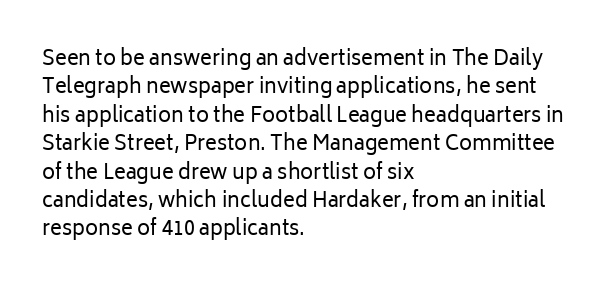
Glyph-to-glyph distance matches everyday printed text. One glance says typical: line gaps are just what's usual. A bare baseline throughout the passage. Does the lettering tilt? It doesn't — this is upright.
